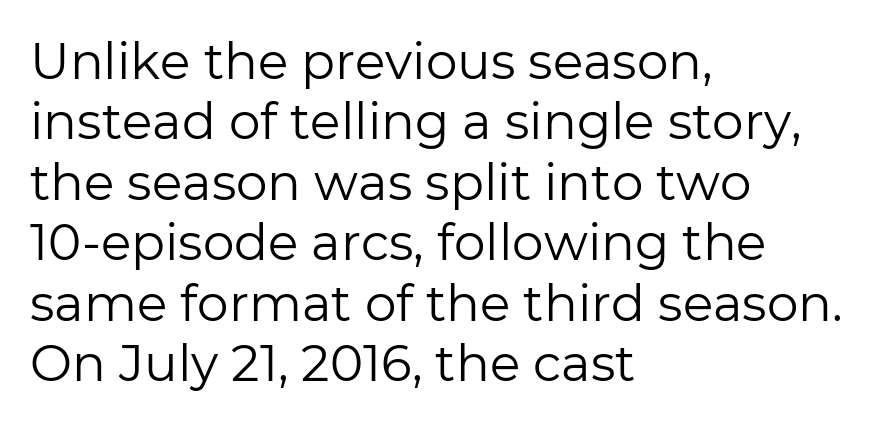
The strokes carry an ordinary text weight at most. The setting favours the left margin, as ordinary paragraphs usually do. How are the letters spaced? Ordinarily, with no added tracking. You could not count columns in this text — the font is proportionally spaced. These lines were composed using upright roman letters. Words float on clear page, feet unadorned.
